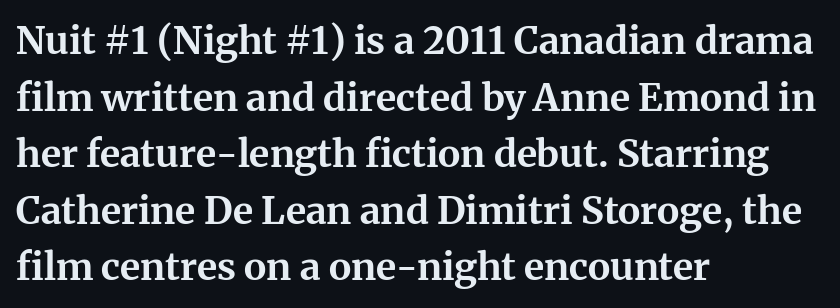
Q: Is the text bold? A: Yes.
Q: Is the text italic (slanted)? A: No, it is upright.
Q: Is the typeface a serif or a sans-serif typeface? A: Serif.
Q: Is the text underlined? A: No.
Q: How is the paragraph aligned? A: Left-aligned.
Q: Is the spacing between letters normal or unusually wide? A: Normal.
Q: Is the spacing between lines tight, normal or loose? A: Normal.
Q: Width (condensed, normal, or wide)? A: Normal.
Q: Stroke contrast? A: Medium.
Q: x-height? A: Medium.
Q: Monospaced? A: No.
